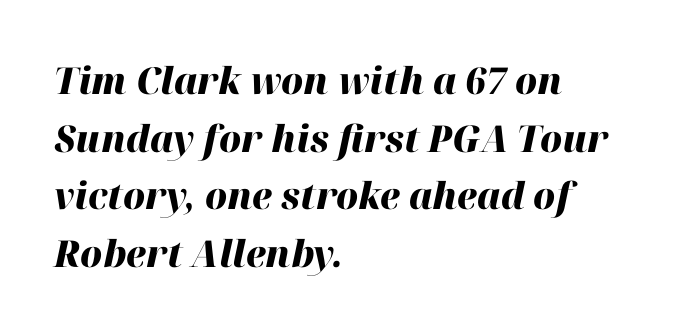
The image shows 37 px heavy type, italic (leaning right); set left-aligned, normal line spacing (1.56x), normal letter spacing, not underlined; high stroke contrast and a medium x-height.
